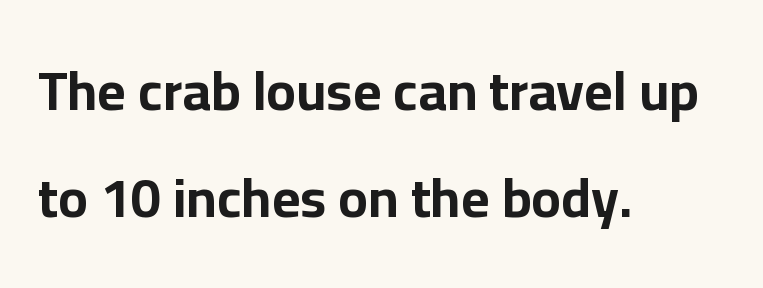
Q: Is the text bold? A: Yes.
Q: Is the text italic (slanted)? A: No, it is upright.
Q: Is the typeface a serif or a sans-serif typeface? A: Sans-serif.
Q: Is the text underlined? A: No.
Q: How is the paragraph aligned? A: Left-aligned.
Q: Is the spacing between letters normal or unusually wide? A: Normal.
Q: Is the spacing between lines tight, normal or loose? A: Loose.
Q: Width (condensed, normal, or wide)? A: Normal.
Q: Stroke contrast? A: Low.
Q: x-height? A: Medium.
Q: Monospaced? A: No.
